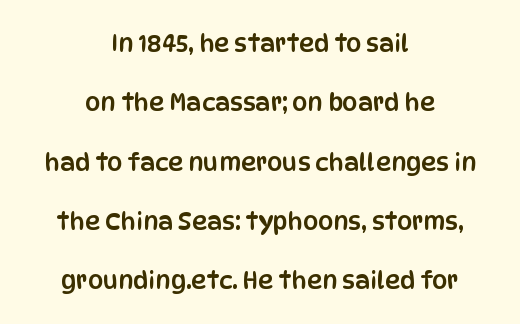
{"italic": "no", "underline": "no", "align": "center", "line_spacing": "loose", "line_spacing_ratio": 2.47, "letter_spacing": "normal", "letter_spacing_em": 0.0, "glyph_px": 24}
